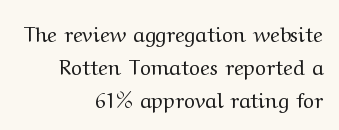
{"italic": "no", "bold": "no", "underline": "no", "align": "right", "line_spacing": "normal", "line_spacing_ratio": 1.56, "letter_spacing": "normal", "letter_spacing_em": 0.0, "glyph_px": 21}
